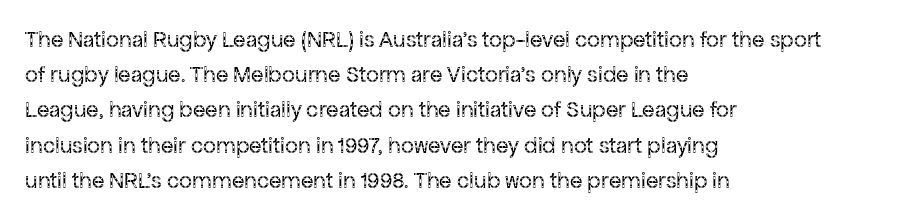
{"italic": "no", "bold": "no", "underline": "no", "align": "left", "line_spacing": "normal", "line_spacing_ratio": 1.53, "letter_spacing": "normal", "letter_spacing_em": 0.0, "glyph_px": 23}
